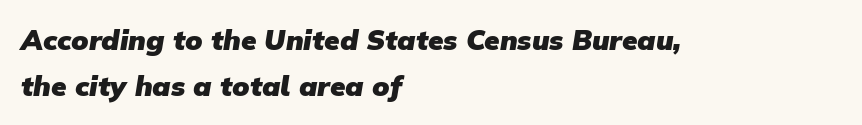
The glyphs have the mass of a bold cut. The space beneath each line is pristine and unruled. The rendering keeps characters at their native spacing. A classic flush-left, rag-right setting is used for this passage. Summary of vertical rhythm: regular, with standard interline spacing. A typesetter would call this proportional, since set widths differ per character.
